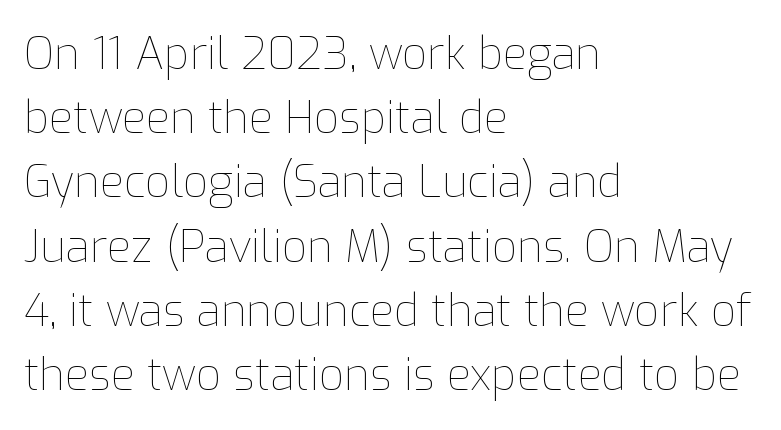
{"italic": "no", "bold": "no", "weight": "thin", "width": "normal", "stroke_contrast": "low", "x_height": "medium", "monospaced": "no", "underline": "no", "align": "left", "line_spacing": "normal", "line_spacing_ratio": 1.46, "letter_spacing": "normal", "letter_spacing_em": 0.0, "glyph_px": 44}
